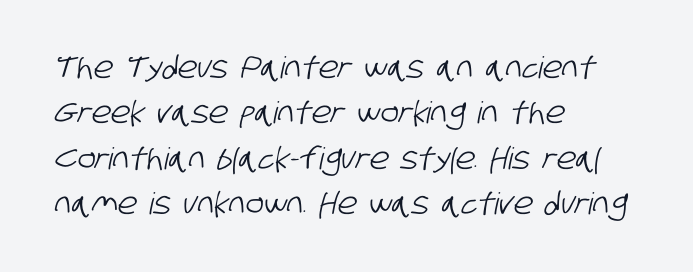
The passage shown is typed in a proportional face where columns would drift. The baseline area is clear. The rag falls on the right side of this text block. Compared with typical body copy, the letter spacing here is the same. Evenly set lines give the paragraph a standard silhouette. The font family rendered here belongs to the sans-serif group.
